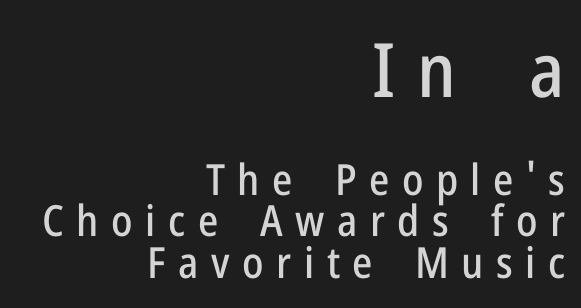
The earlier block is typeset at a bigger size than the later block. Italic: no, the glyphs are upright roman. Observe the absence of serifs on each vertical stroke in this sample. Varying glyph widths throughout — classic text-font behaviour. Type without underlining. The letters are spread apart with noticeably loose tracking.
